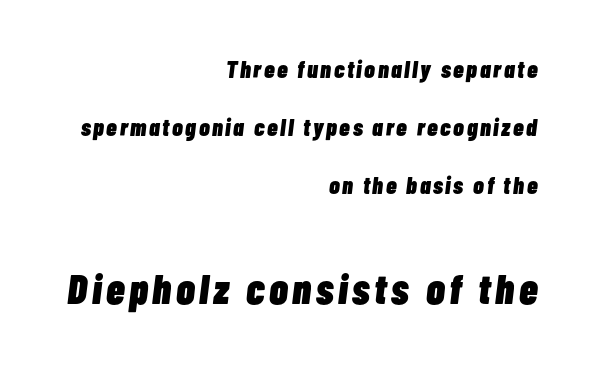
The image shows 42 px heavy, condensed type, italic (leaning right); set right-aligned, loose line spacing (2.42x), not underlined; the second (bottom) block is 1.75x larger; low stroke contrast and a medium x-height.
